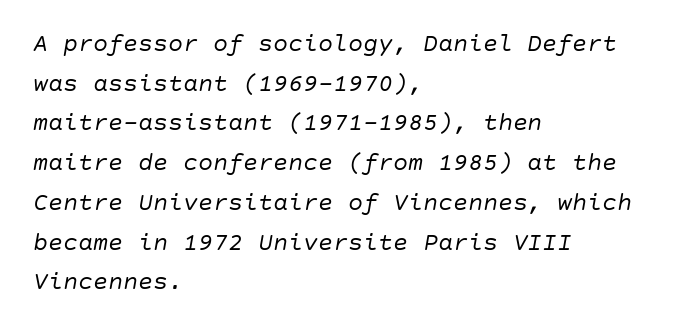
Does the leading feel generous? No, just average. Default kerning and tracking; the words read as compact shapes. Every character sits at an angle, as italics do. Weight: in the light-to-regular range. Reading down the block, your eye returns to a fixed left position each line. The area under the type is left untouched.
